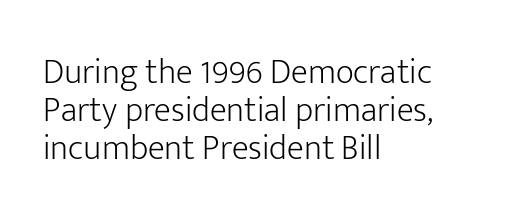
Q: Is the text bold? A: No.
Q: Is the text italic (slanted)? A: No, it is upright.
Q: Is the typeface a serif or a sans-serif typeface? A: Sans-serif.
Q: Is the text underlined? A: No.
Q: How is the paragraph aligned? A: Left-aligned.
Q: Is the spacing between letters normal or unusually wide? A: Normal.
Q: Is the spacing between lines tight, normal or loose? A: Tight.
Q: Width (condensed, normal, or wide)? A: Normal.
Q: Stroke contrast? A: Low.
Q: x-height? A: Medium.
Q: Monospaced? A: No.
